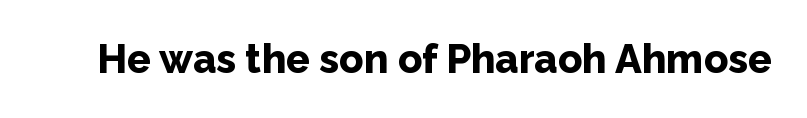
The type is set solid horizontally, with unmodified tracking. Descenders are the only things crossing below the line. Every letter is thick-stroked: bold, no question. Each letter keeps its own natural width here, so spacing adapts to shape.
